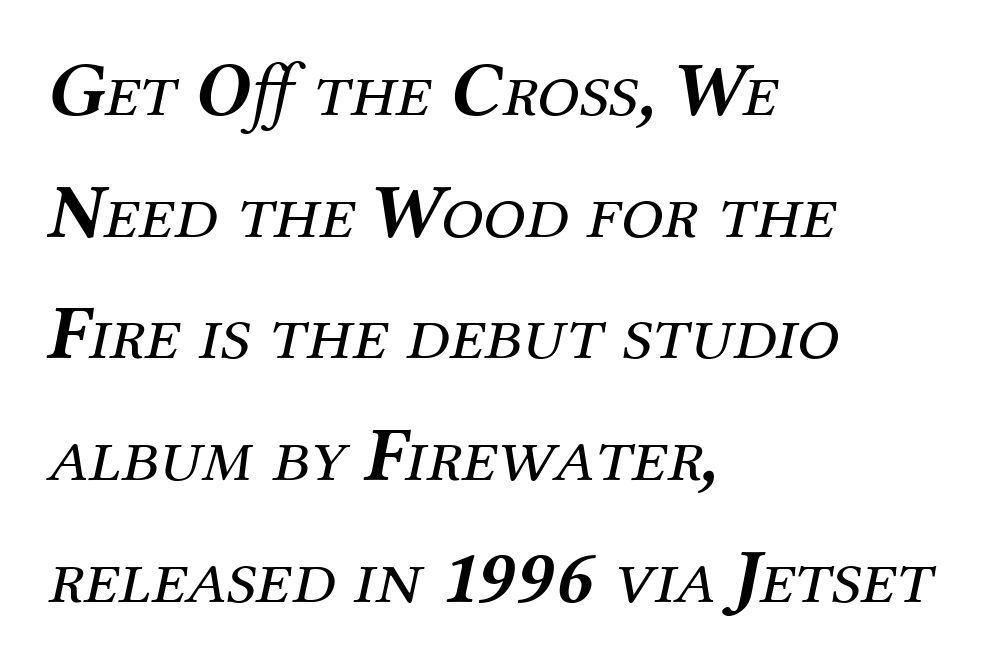
Q: Is the text bold? A: No.
Q: Is the text italic (slanted)? A: Yes, it leans right by about 12 degrees.
Q: Is the typeface a serif or a sans-serif typeface? A: Serif.
Q: Is the text underlined? A: No.
Q: How is the paragraph aligned? A: Left-aligned.
Q: Is the spacing between letters normal or unusually wide? A: Normal.
Q: Is the spacing between lines tight, normal or loose? A: Normal.
Q: Width (condensed, normal, or wide)? A: Normal.
Q: Stroke contrast? A: Medium.
Q: x-height? A: Medium.
Q: Monospaced? A: No.
